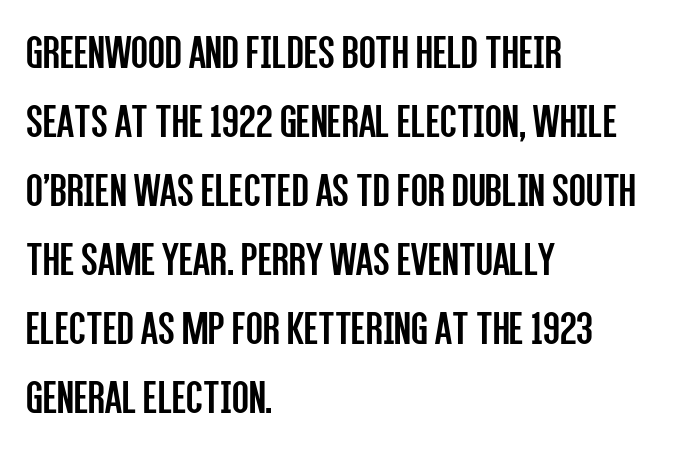
Whoever set this chose a conventional vertical rhythm. Is the block centered? No — it sits flush against the left margin. This sample has the flowing, uneven cadence of proportional lettering. Typographically, this falls in the sans-serif category.
